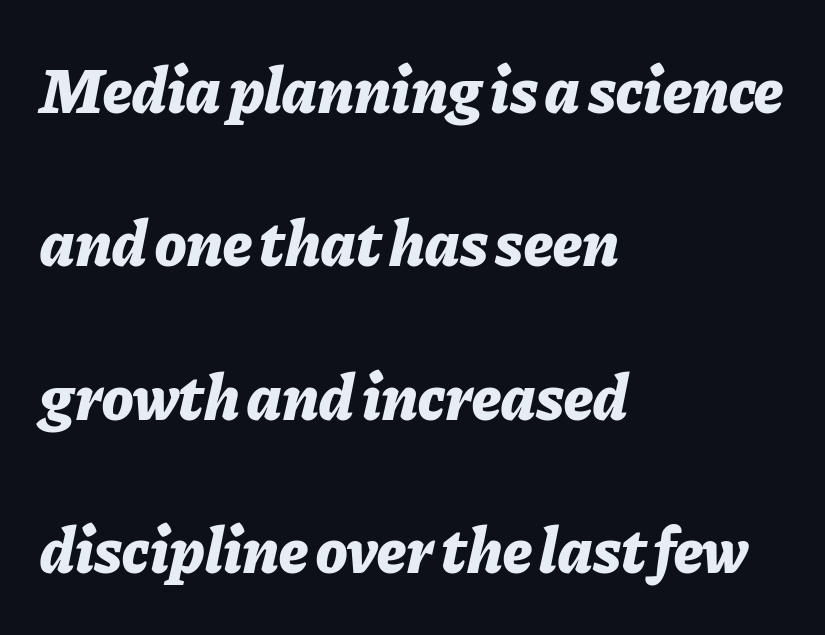
The glyphs look as if they've been sheared to an angle. These lines stack with their left ends in a neat column. The baseline area is clear. A full-strength bold gives these letters their thick strokes.
